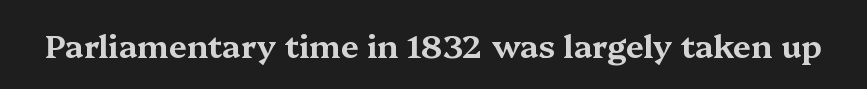
The image shows 32 px wide serif type, upright; set normal letter spacing, not underlined; medium stroke contrast and a medium x-height.
